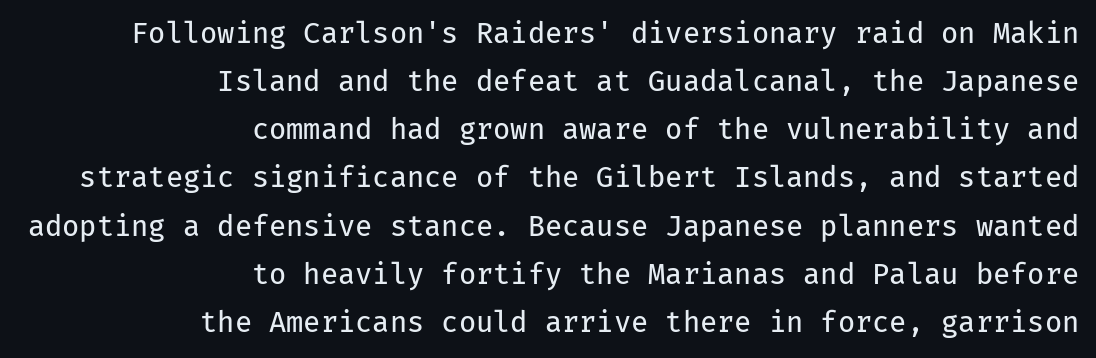
Q: Is the text bold? A: No.
Q: Is the text italic (slanted)? A: No, it is upright.
Q: Is the typeface a serif or a sans-serif typeface? A: Sans-serif.
Q: Is the text underlined? A: No.
Q: How is the paragraph aligned? A: Right-aligned.
Q: Is the spacing between letters normal or unusually wide? A: Normal.
Q: Width (condensed, normal, or wide)? A: Normal.
Q: Stroke contrast? A: Low.
Q: x-height? A: Medium.
Q: Monospaced? A: Yes.
